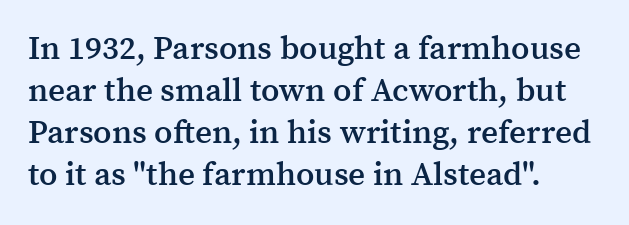
{"serif": "yes", "italic": "no", "bold": "semi", "weight": "semibold", "width": "normal", "stroke_contrast": "medium", "x_height": "medium", "monospaced": "no", "underline": "no", "align": "left", "line_spacing": "normal", "line_spacing_ratio": 1.27, "letter_spacing": "normal", "letter_spacing_em": 0.0, "glyph_px": 33}
